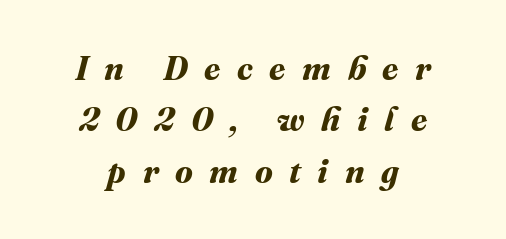
Q: Is the text bold? A: Yes.
Q: Is the text underlined? A: No.
Q: How is the paragraph aligned? A: Centered.
Q: Is the spacing between letters normal or unusually wide? A: Unusually wide.
Q: Is the spacing between lines tight, normal or loose? A: Normal.
Q: Width (condensed, normal, or wide)? A: Normal.
Q: Stroke contrast? A: Medium.
Q: x-height? A: Medium.
Q: Monospaced? A: No.
